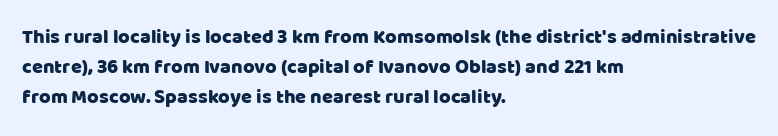
The image shows 20 px text type, upright; set left-aligned, normal line spacing (1.5x), normal letter spacing, not underlined.
